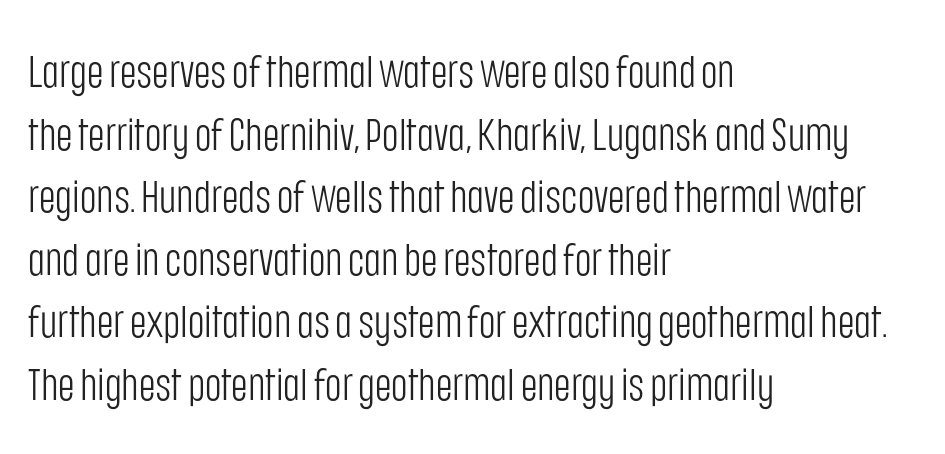
{"serif": "no", "italic": "no", "bold": "no", "weight": "light", "width": "condensed", "stroke_contrast": "low", "x_height": "large", "monospaced": "no", "underline": "no", "align": "left", "line_spacing": "normal", "line_spacing_ratio": 1.39, "letter_spacing": "normal", "letter_spacing_em": 0.0, "glyph_px": 45}
